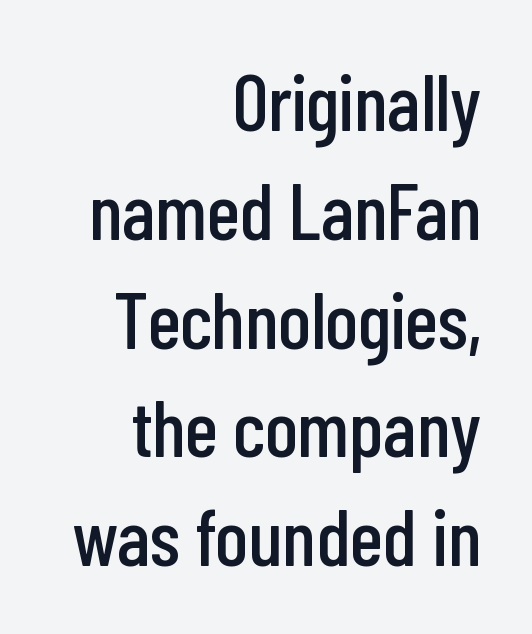
The image shows 80 px condensed sans-serif type, upright; set right-aligned, normal line spacing (1.36x), normal letter spacing, not underlined; low stroke contrast and a medium x-height.
